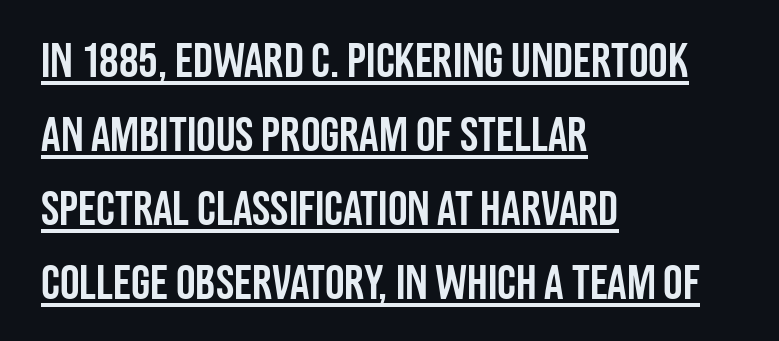
{"serif": "no", "italic": "no", "width": "condensed", "stroke_contrast": "low", "x_height": "large", "monospaced": "no", "underline": "yes", "align": "left", "line_spacing": "normal", "line_spacing_ratio": 1.51, "letter_spacing": "normal", "letter_spacing_em": 0.0, "glyph_px": 49}
